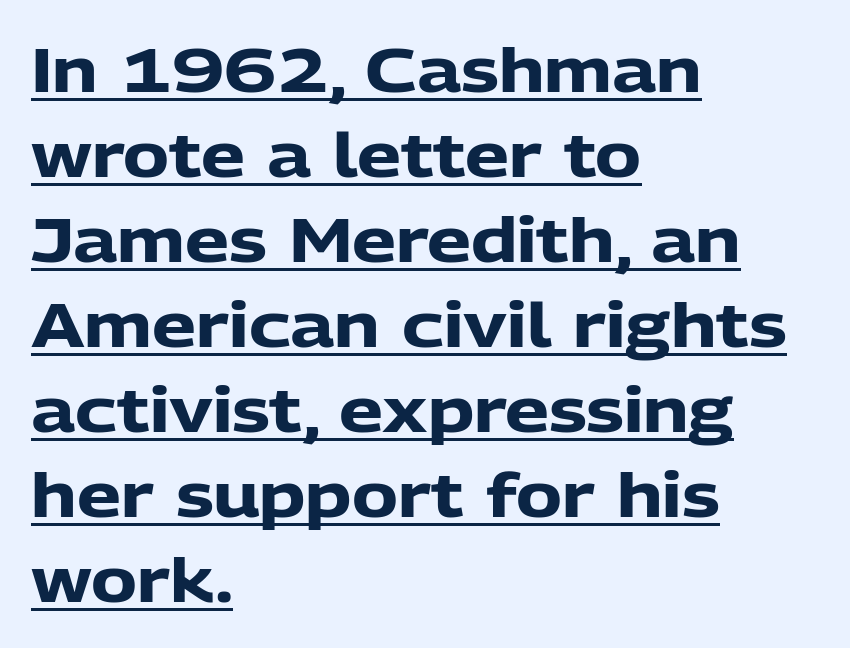
The image shows 62 px heavy sans-serif type, upright; set left-aligned, normal line spacing (1.37x), normal letter spacing, underlined; low stroke contrast and a medium x-height.
